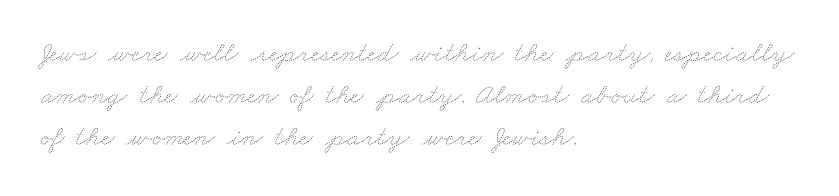
{"bold": "no", "weight": "thin", "width": "wide", "stroke_contrast": "low", "x_height": "small", "monospaced": "no", "underline": "no", "align": "left", "line_spacing": "normal", "line_spacing_ratio": 1.44, "letter_spacing": "normal", "letter_spacing_em": 0.0, "glyph_px": 29}
